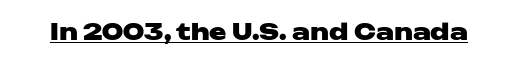
Heavy, bold letterforms. A rule runs beneath these lines of type. The type is set solid horizontally, with unmodified tracking. The lettering stays uniformly vertical, giving the passage a roman look.
